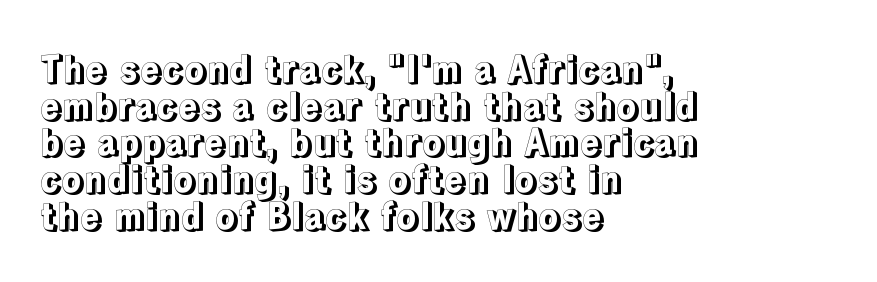
The image shows 36 px text type, upright; set left-aligned, tight line spacing (1.02x), normal letter spacing, not underlined; a medium x-height.
